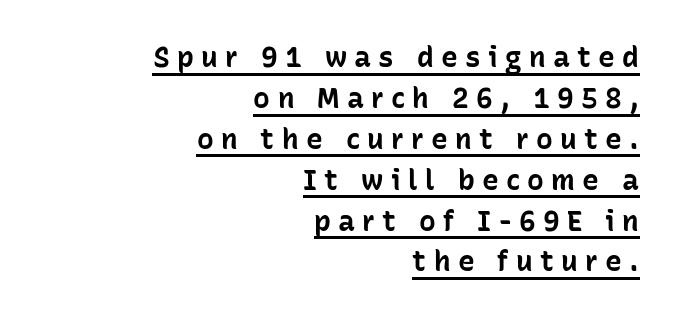
The image shows 28 px bold sans-serif type, upright; set right-aligned, normal line spacing (1.46x), unusually wide letter spacing (+0.26 em), underlined; low stroke contrast and a medium x-height.
